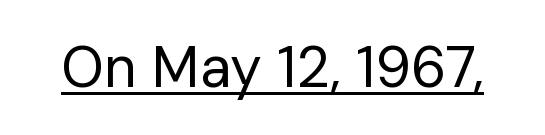
{"serif": "no", "italic": "no", "bold": "no", "weight": "regular", "width": "normal", "stroke_contrast": "low", "x_height": "medium", "monospaced": "no", "underline": "yes", "letter_spacing": "normal", "letter_spacing_em": 0.0, "glyph_px": 57}
